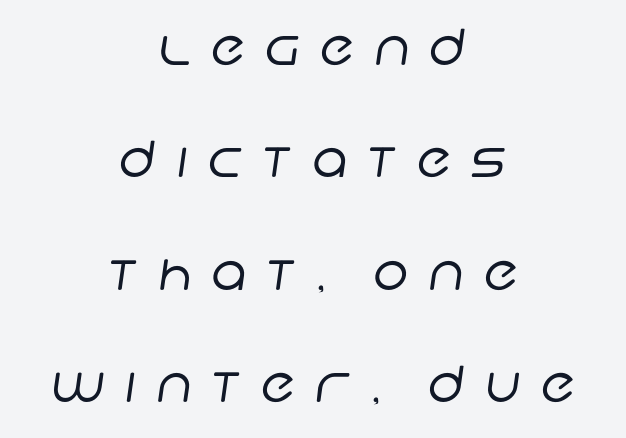
The image shows 50 px regular-weight sans-serif type; set centered, loose line spacing (2.25x), unusually wide letter spacing (+0.4 em), not underlined; low stroke contrast and a large x-height.
